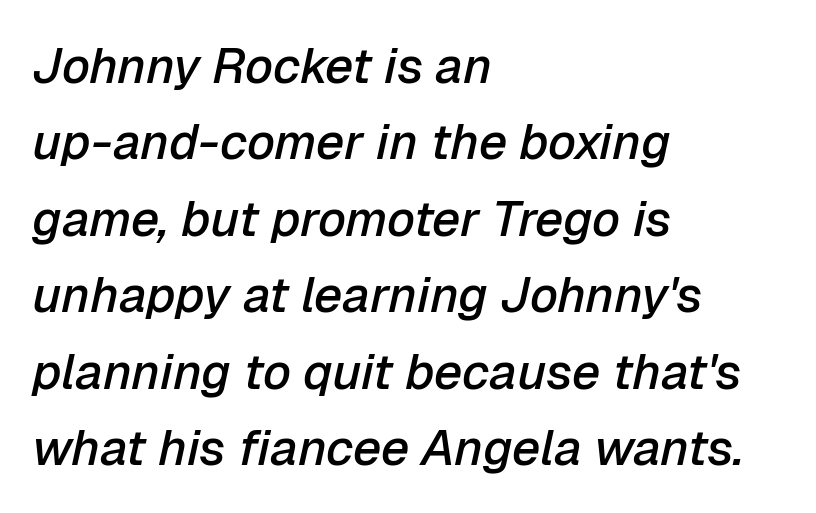
The image shows 50 px semibold type, italic (leaning right); set left-aligned, normal line spacing (1.53x), normal letter spacing, not underlined; low stroke contrast and a medium x-height.
